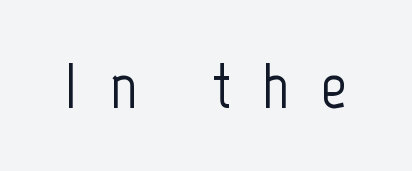
{"serif": "no", "italic": "no", "width": "condensed", "stroke_contrast": "low", "x_height": "medium", "monospaced": "no", "underline": "no", "letter_spacing": "wide", "letter_spacing_em": 0.48, "glyph_px": 65}
